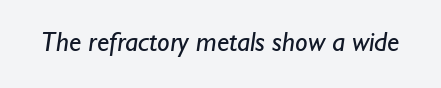
Think of a printed novel: that variable character pitch is what you see here. Is the letter spacing exaggerated? No — it looks like the ordinary default. Stroke mass is kept to a normal reading level or below. The zone under the glyphs is completely vacant.
